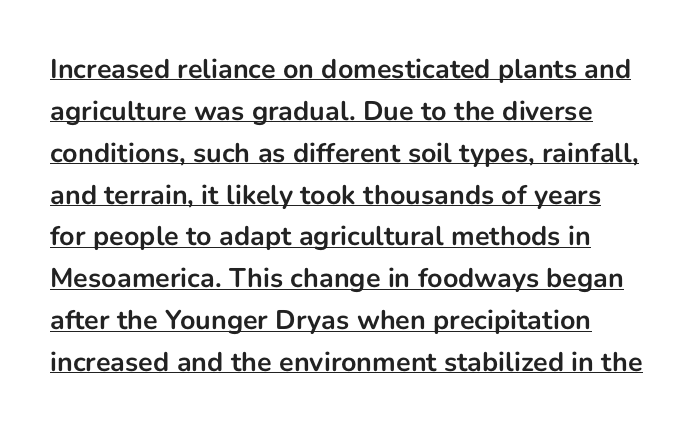
Q: Is the text bold? A: Yes.
Q: Is the text italic (slanted)? A: No, it is upright.
Q: Is the text underlined? A: Yes.
Q: Is the spacing between letters normal or unusually wide? A: Normal.
Q: Is the spacing between lines tight, normal or loose? A: Normal.
